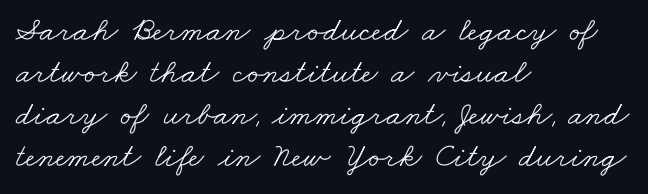
The image shows 34 px light, wide serif type; set left-aligned, line spacing 1.24x, normal letter spacing, not underlined; low stroke contrast and a small x-height.
